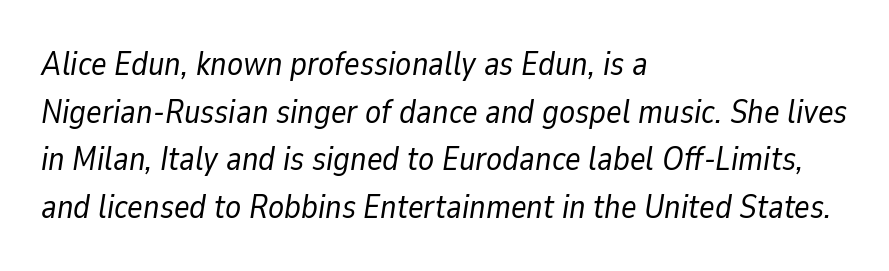
{"italic": "yes", "lean": "right", "slant_degrees": 9, "bold": "no", "weight": "regular", "width": "normal", "stroke_contrast": "low", "x_height": "medium", "monospaced": "no", "underline": "no", "align": "left", "line_spacing": "normal", "line_spacing_ratio": 1.44, "letter_spacing": "normal", "letter_spacing_em": 0.0, "glyph_px": 33}
